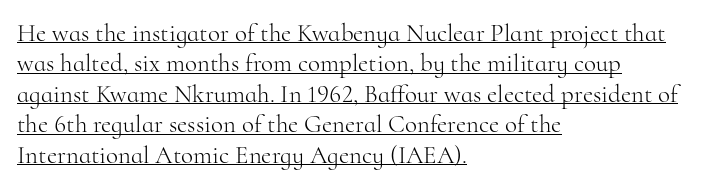
Q: Is the text bold? A: No.
Q: Is the text italic (slanted)? A: No, it is upright.
Q: Is the text underlined? A: Yes.
Q: How is the paragraph aligned? A: Left-aligned.
Q: Is the spacing between letters normal or unusually wide? A: Normal.
